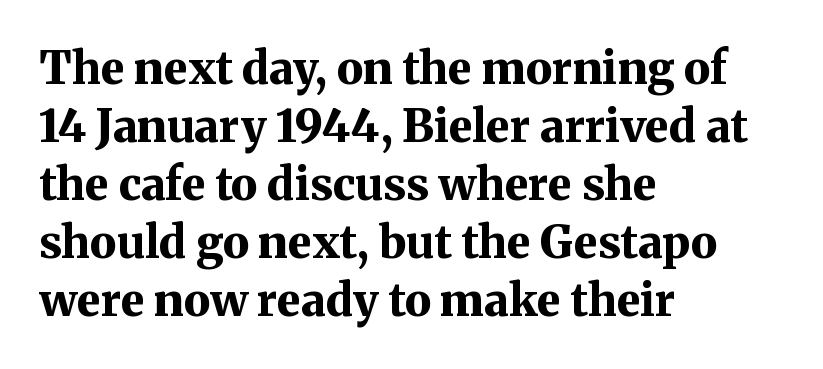
The image shows 45 px bold serif type, upright; set left-aligned, normal line spacing (1.29x), normal letter spacing, not underlined; medium stroke contrast and a medium x-height.
